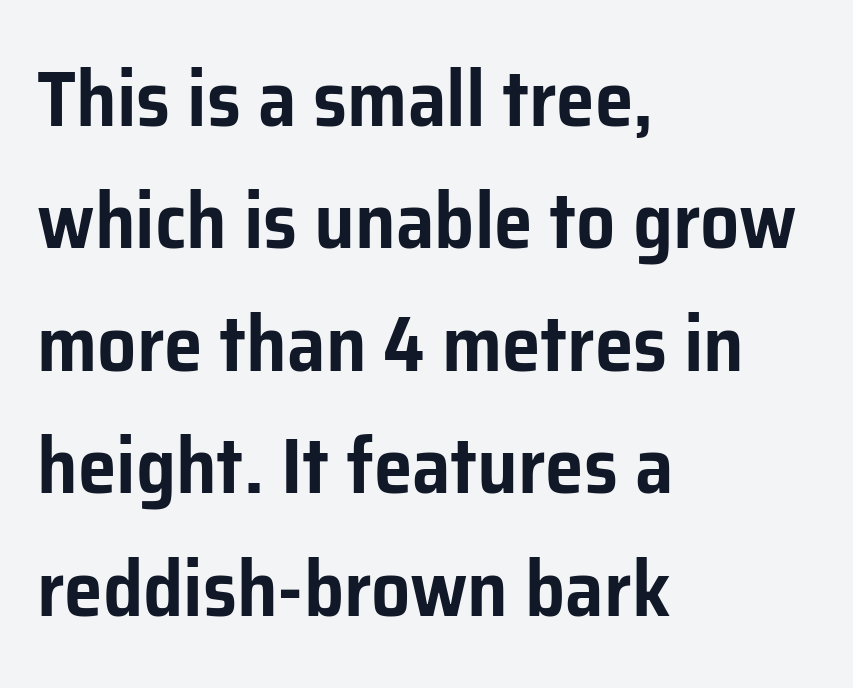
A typesetter would label this face a sans. Every character sits straight up, as roman type does. Spacing verdict: proportional, widths tailored to each character. The strip under each line holds only bare page. Characters follow at the spacing the type designer built in. Caption: multi-line text, flush left, ragged right.
